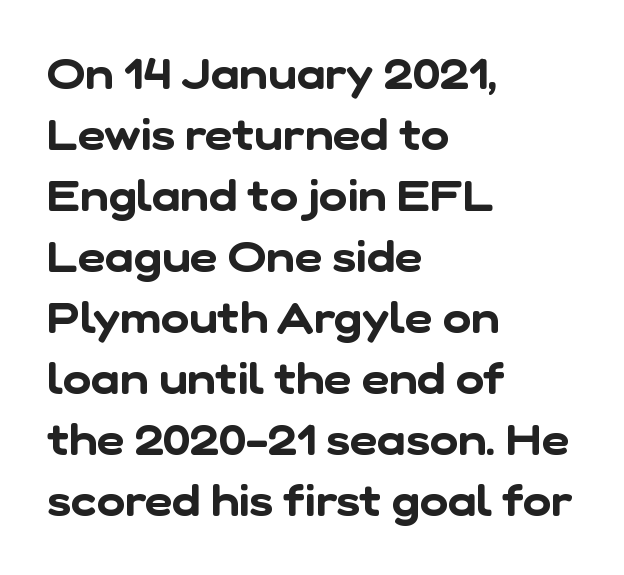
Regarding leading, the lines here are spaced in the standard way. The type family on display is of the sans-serif kind. Note the varied advance widths — an 'i' is clearly narrower than an 'm'. Letter spacing: default.
